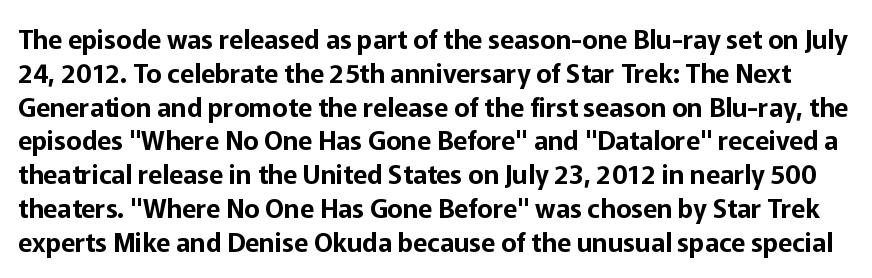
Q: Is the text italic (slanted)? A: No, it is upright.
Q: Is the text underlined? A: No.
Q: Is the spacing between letters normal or unusually wide? A: Normal.
Q: Is the spacing between lines tight, normal or loose? A: Normal.
